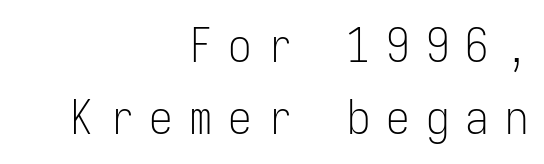
{"serif": "no", "italic": "no", "bold": "no", "weight": "light", "width": "condensed", "stroke_contrast": "low", "x_height": "medium", "monospaced": "yes", "underline": "no", "align": "right", "line_spacing": "normal", "line_spacing_ratio": 1.53, "letter_spacing": "wide", "letter_spacing_em": 0.34, "glyph_px": 47}
